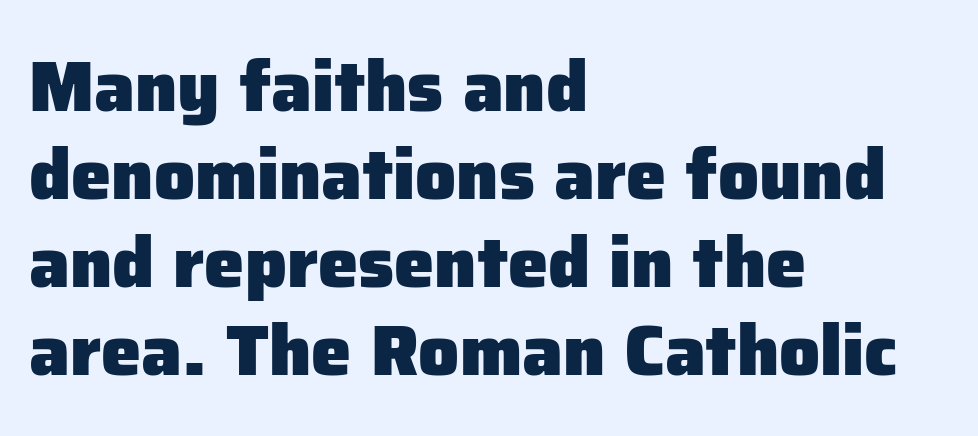
Q: Is the text bold? A: Yes.
Q: Is the text italic (slanted)? A: No, it is upright.
Q: Is the typeface a serif or a sans-serif typeface? A: Sans-serif.
Q: Is the text underlined? A: No.
Q: How is the paragraph aligned? A: Left-aligned.
Q: Is the spacing between letters normal or unusually wide? A: Normal.
Q: Width (condensed, normal, or wide)? A: Normal.
Q: Stroke contrast? A: Low.
Q: x-height? A: Medium.
Q: Monospaced? A: No.
